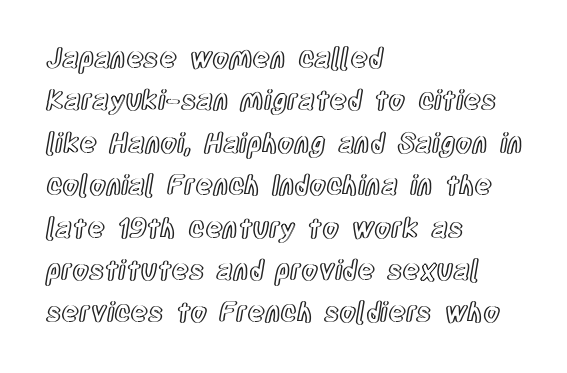
Q: Is the text italic (slanted)? A: Yes.
Q: Is the text underlined? A: No.
Q: How is the paragraph aligned? A: Left-aligned.
Q: Is the spacing between letters normal or unusually wide? A: Normal.
Q: Is the spacing between lines tight, normal or loose? A: Normal.
